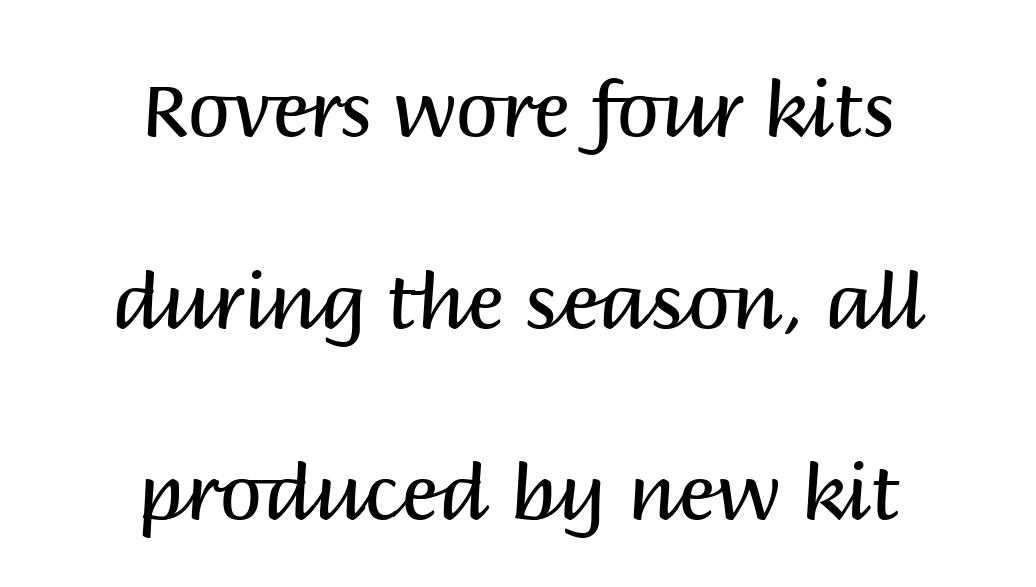
Q: Is the text bold? A: No.
Q: Is the text italic (slanted)? A: Yes.
Q: Is the typeface a serif or a sans-serif typeface? A: Sans-serif.
Q: Is the text underlined? A: No.
Q: How is the paragraph aligned? A: Centered.
Q: Is the spacing between letters normal or unusually wide? A: Normal.
Q: Is the spacing between lines tight, normal or loose? A: Loose.
Q: Width (condensed, normal, or wide)? A: Normal.
Q: Stroke contrast? A: Medium.
Q: x-height? A: Large.
Q: Monospaced? A: No.
